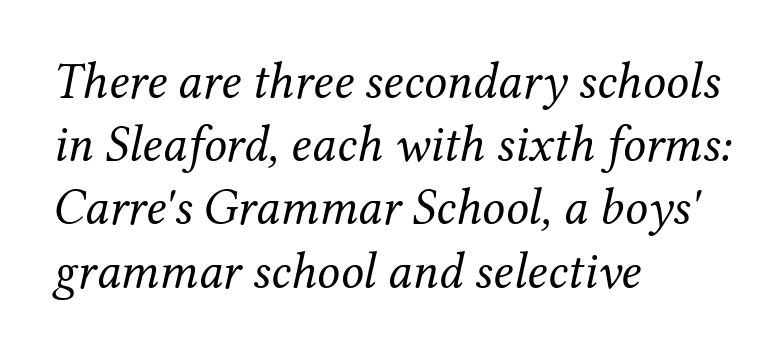
Q: Is the text bold? A: No.
Q: Is the text italic (slanted)? A: Yes, it leans right by about 12 degrees.
Q: Is the typeface a serif or a sans-serif typeface? A: Serif.
Q: Is the text underlined? A: No.
Q: How is the paragraph aligned? A: Left-aligned.
Q: Is the spacing between letters normal or unusually wide? A: Normal.
Q: Width (condensed, normal, or wide)? A: Normal.
Q: Stroke contrast? A: Medium.
Q: x-height? A: Medium.
Q: Monospaced? A: No.
